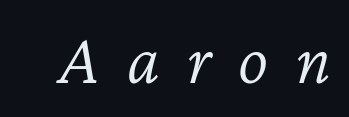
Q: Is the text bold? A: No.
Q: Is the text italic (slanted)? A: Yes, it leans right by about 12 degrees.
Q: Is the text underlined? A: No.
Q: Is the spacing between letters normal or unusually wide? A: Unusually wide.
Q: Width (condensed, normal, or wide)? A: Normal.
Q: Stroke contrast? A: Low.
Q: x-height? A: Medium.
Q: Monospaced? A: No.
